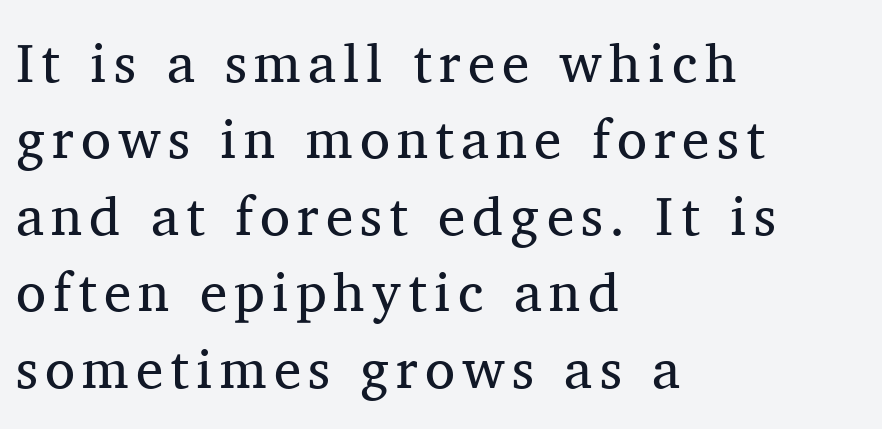
{"serif": "yes", "italic": "no", "bold": "no", "weight": "regular", "width": "normal", "stroke_contrast": "medium", "x_height": "medium", "monospaced": "no", "underline": "no", "align": "left", "line_spacing": "normal", "line_spacing_ratio": 1.39, "glyph_px": 55}
